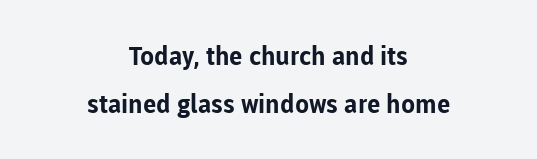
The image shows 26 px bold type, upright; set centered, line spacing 1.85x, normal letter spacing, not underlined.
